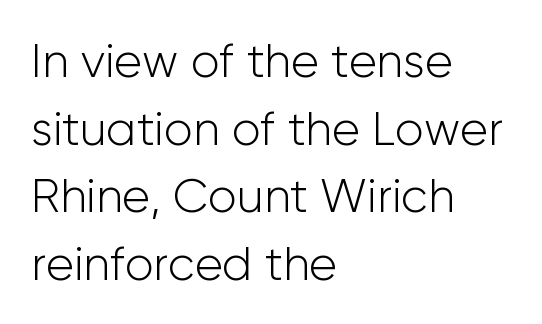
{"serif": "no", "italic": "no", "bold": "no", "weight": "light", "width": "normal", "stroke_contrast": "low", "x_height": "medium", "monospaced": "no", "underline": "no", "align": "left", "line_spacing": "normal", "line_spacing_ratio": 1.44, "letter_spacing": "normal", "letter_spacing_em": 0.0, "glyph_px": 47}
